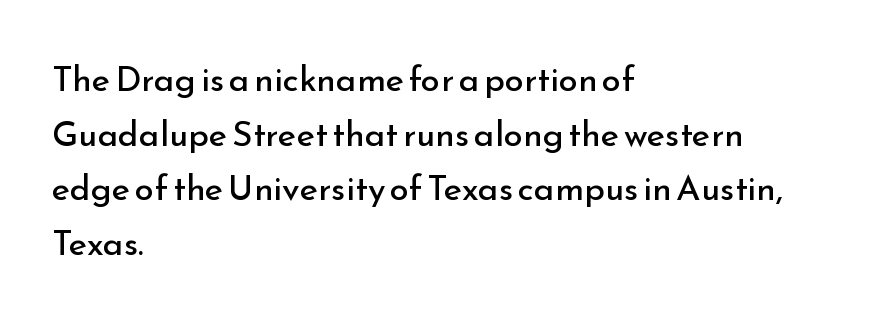
{"serif": "no", "italic": "no", "bold": "no", "weight": "regular", "width": "normal", "stroke_contrast": "low", "x_height": "small", "monospaced": "no", "underline": "no", "align": "left", "line_spacing": "normal", "line_spacing_ratio": 1.56, "letter_spacing": "normal", "letter_spacing_em": 0.0, "glyph_px": 35}
